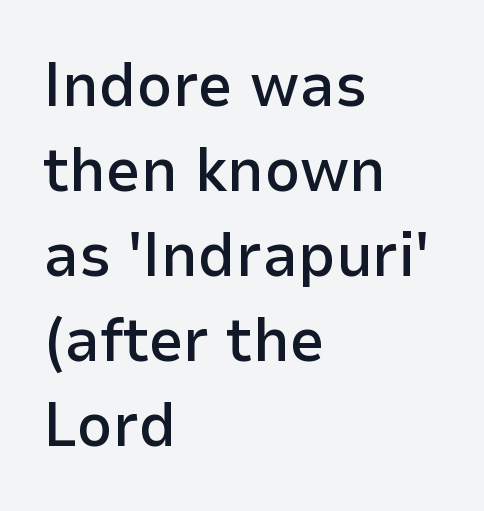
Q: Is the text bold? A: Semi-bold.
Q: Is the text italic (slanted)? A: No, it is upright.
Q: Is the typeface a serif or a sans-serif typeface? A: Sans-serif.
Q: Is the text underlined? A: No.
Q: How is the paragraph aligned? A: Left-aligned.
Q: Is the spacing between letters normal or unusually wide? A: Normal.
Q: Is the spacing between lines tight, normal or loose? A: Normal.
Q: Width (condensed, normal, or wide)? A: Normal.
Q: Stroke contrast? A: Low.
Q: x-height? A: Medium.
Q: Monospaced? A: No.
